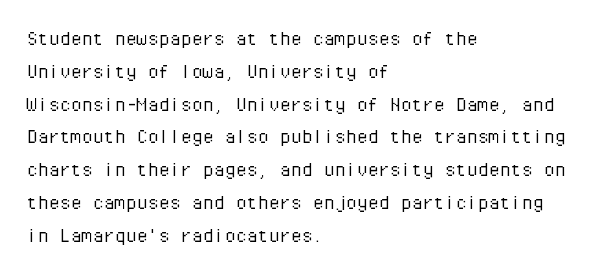
Q: Is the text bold? A: No.
Q: Is the text italic (slanted)? A: No, it is upright.
Q: Is the text underlined? A: No.
Q: How is the paragraph aligned? A: Left-aligned.
Q: Is the spacing between letters normal or unusually wide? A: Normal.
Q: Is the spacing between lines tight, normal or loose? A: Normal.
